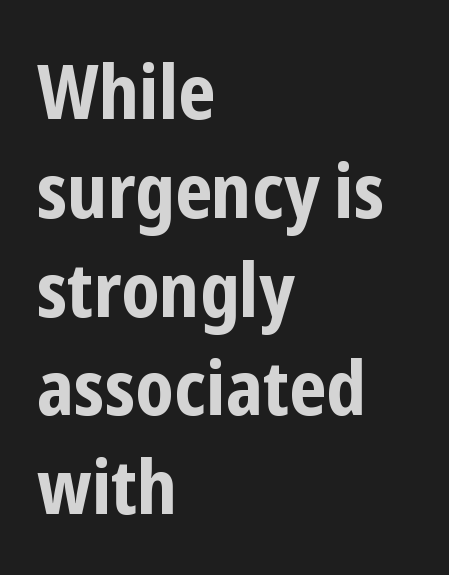
The image shows 76 px bold, condensed sans-serif type, upright; set left-aligned, normal line spacing (1.3x), normal letter spacing, not underlined; low stroke contrast and a medium x-height.
